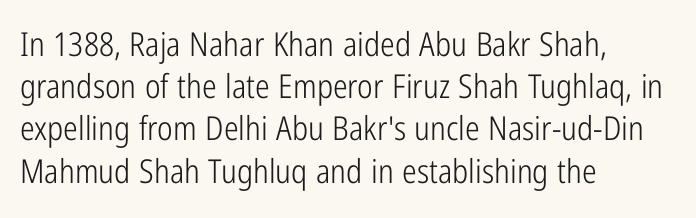
Q: Is the text bold? A: No.
Q: Is the text italic (slanted)? A: No, it is upright.
Q: Is the typeface a serif or a sans-serif typeface? A: Sans-serif.
Q: Is the text underlined? A: No.
Q: How is the paragraph aligned? A: Left-aligned.
Q: Is the spacing between letters normal or unusually wide? A: Normal.
Q: Is the spacing between lines tight, normal or loose? A: Normal.
Q: Width (condensed, normal, or wide)? A: Condensed.
Q: Stroke contrast? A: Low.
Q: x-height? A: Medium.
Q: Monospaced? A: No.
